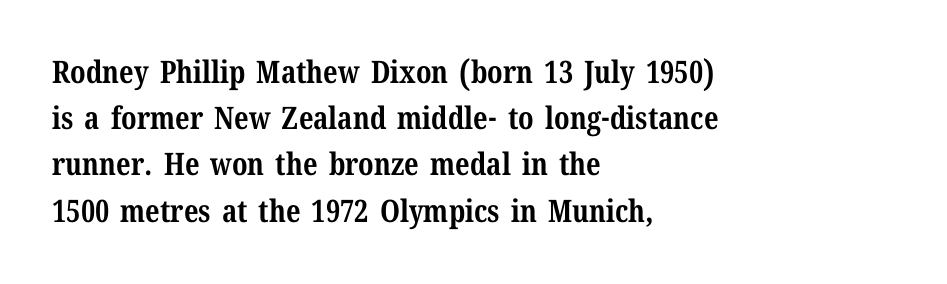
{"serif": "yes", "italic": "no", "bold": "yes", "weight": "bold", "width": "normal", "stroke_contrast": "medium", "x_height": "medium", "monospaced": "no", "underline": "no", "align": "left", "line_spacing": "normal", "line_spacing_ratio": 1.49, "letter_spacing": "normal", "letter_spacing_em": 0.0, "glyph_px": 31}
